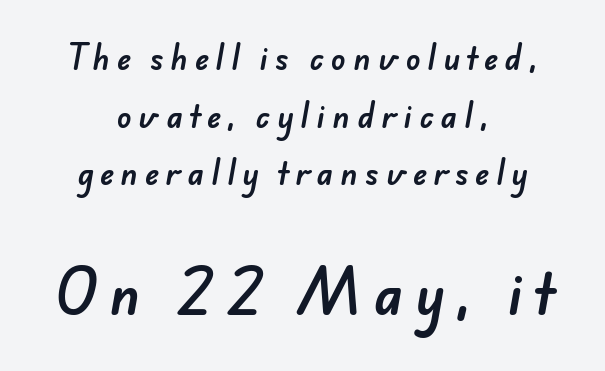
{"serif": "no", "width": "normal", "stroke_contrast": "low", "x_height": "small", "monospaced": "no", "underline": "no", "align": "center", "line_spacing": "loose", "line_spacing_ratio": 1.92, "letter_spacing": "wide", "letter_spacing_em": 0.24, "larger_block": "second", "size_ratio": 1.77, "glyph_px": 53}
